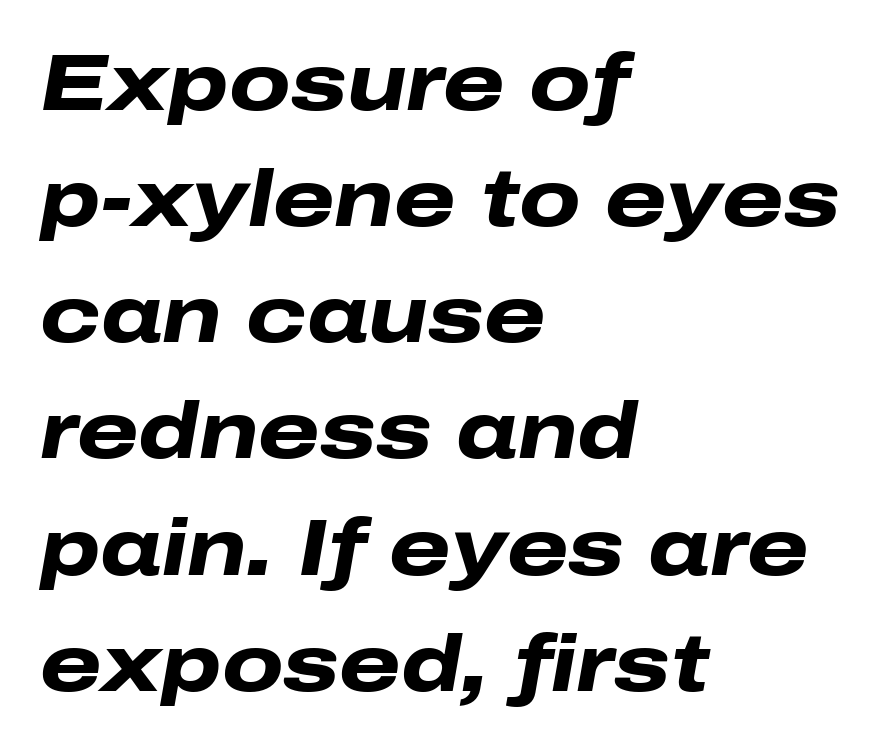
Leading matches the norm, producing a regular column. Default kerning and tracking; the words read as compact shapes. Honestly, there is no underline to notice here at all. Where is the straight margin? On the left. A dark, heavy texture on the line: the type is bold. Rendered with sloped, italic letterforms.
